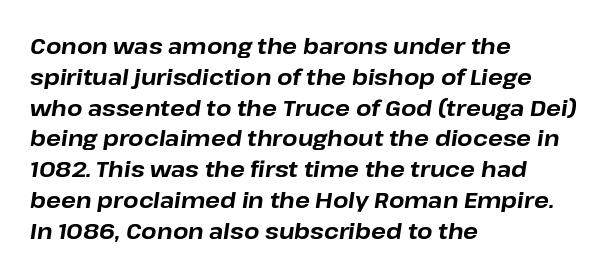
The image shows 22 px bold type, italic (leaning right); set left-aligned, normal line spacing (1.4x), normal letter spacing, not underlined.
